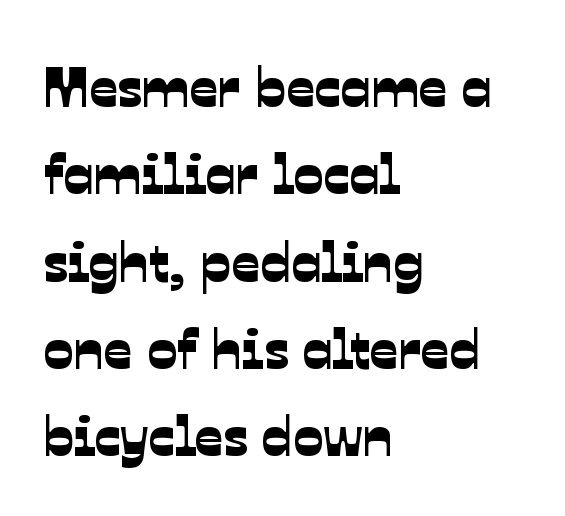
{"serif": "no", "width": "normal", "stroke_contrast": "low", "x_height": "medium", "monospaced": "no", "underline": "no", "align": "left", "line_spacing": "normal", "line_spacing_ratio": 1.56, "letter_spacing": "normal", "letter_spacing_em": 0.0, "glyph_px": 56}
